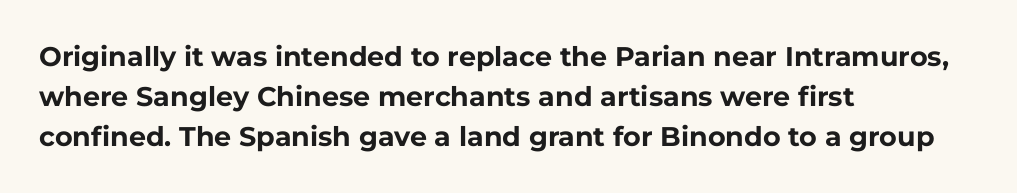
The image shows 27 px bold type, upright; set left-aligned, normal line spacing (1.49x), normal letter spacing, not underlined.
